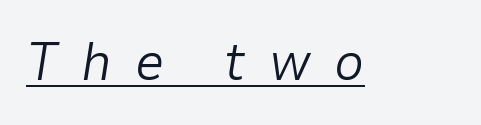
The image shows 53 px light type, italic (leaning right); set unusually wide letter spacing (+0.44 em), underlined; low stroke contrast and a medium x-height.
